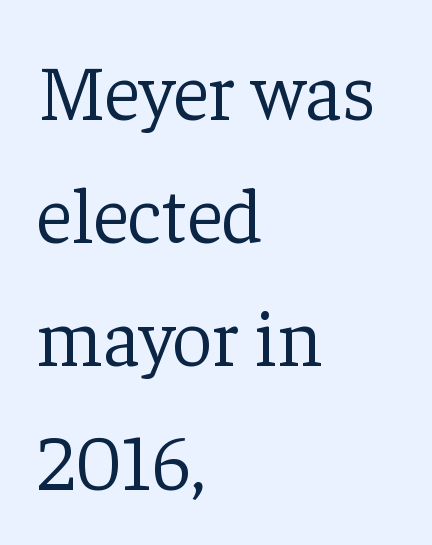
Q: Is the text bold? A: No.
Q: Is the text italic (slanted)? A: No, it is upright.
Q: Is the typeface a serif or a sans-serif typeface? A: Serif.
Q: Is the text underlined? A: No.
Q: How is the paragraph aligned? A: Left-aligned.
Q: Is the spacing between letters normal or unusually wide? A: Normal.
Q: Is the spacing between lines tight, normal or loose? A: Normal.
Q: Width (condensed, normal, or wide)? A: Normal.
Q: Stroke contrast? A: Low.
Q: x-height? A: Medium.
Q: Monospaced? A: No.
